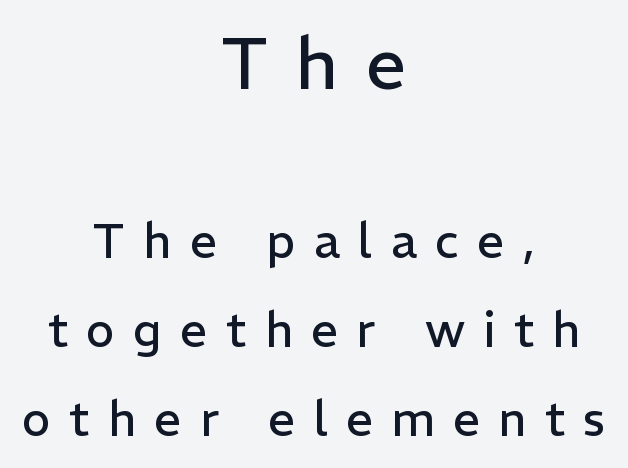
The image shows 72 px regular-weight sans-serif type, upright; set centered, line spacing 1.86x, unusually wide letter spacing (+0.38 em), not underlined; the first (top) block is 1.5x larger; low stroke contrast and a medium x-height.
